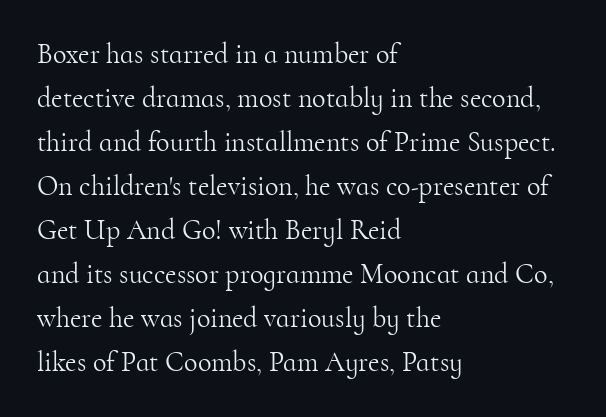
Line spacing here is normal. Short and long lines alike share a common starting point at left. Nobody drew a line under any word here. Tall strokes in this sample are plumb rather than angled. Character widths vary here, with narrow letters taking less room than wide ones.
